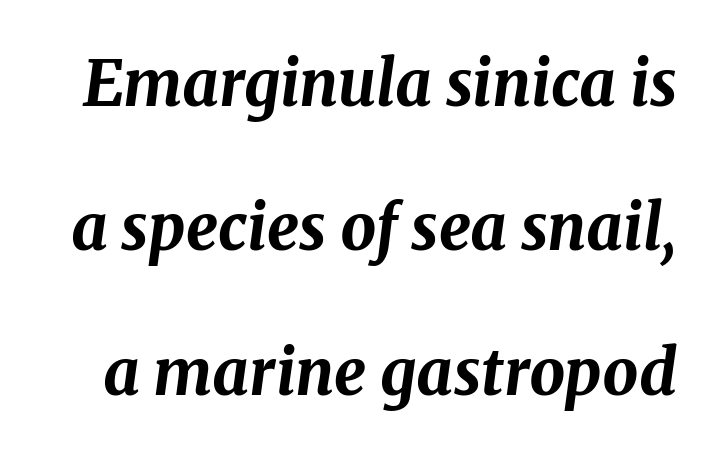
{"italic": "yes", "lean": "right", "slant_degrees": 8, "bold": "yes", "weight": "bold", "width": "normal", "stroke_contrast": "medium", "x_height": "medium", "monospaced": "no", "underline": "no", "line_spacing": "loose", "line_spacing_ratio": 2.29, "letter_spacing": "normal", "letter_spacing_em": 0.0, "glyph_px": 63}
